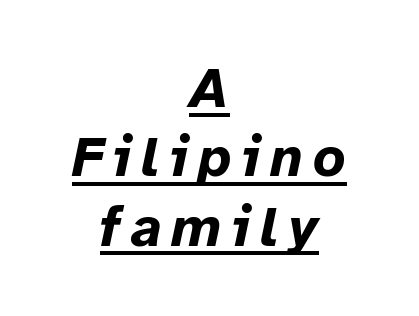
The image shows 56 px bold type, italic (leaning right); set centered, line spacing 1.24x, underlined; low stroke contrast and a medium x-height.
